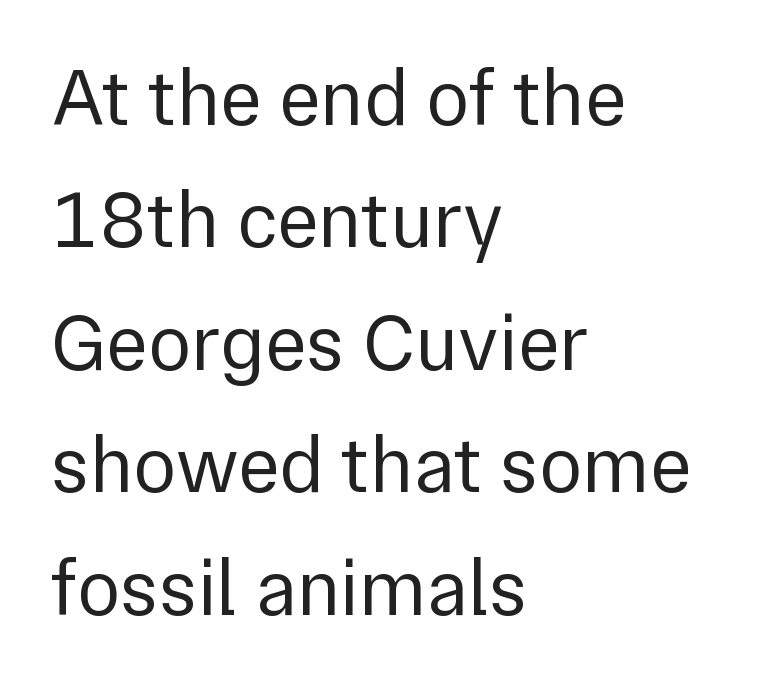
{"serif": "no", "italic": "no", "bold": "no", "weight": "regular", "width": "normal", "x_height": "medium", "monospaced": "no", "underline": "no", "align": "left", "line_spacing": "normal", "line_spacing_ratio": 1.53, "letter_spacing": "normal", "letter_spacing_em": 0.0, "glyph_px": 80}
